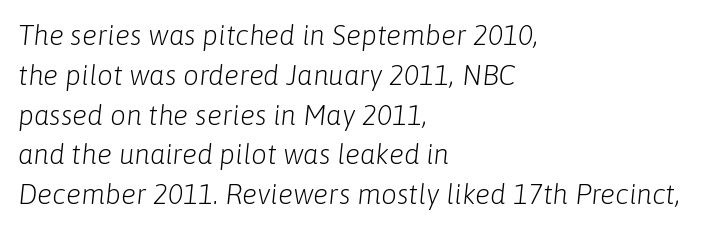
{"italic": "yes", "lean": "right", "slant_degrees": 6, "bold": "no", "weight": "light", "width": "normal", "stroke_contrast": "low", "x_height": "medium", "monospaced": "no", "underline": "no", "align": "left", "line_spacing": "normal", "line_spacing_ratio": 1.42, "letter_spacing": "normal", "letter_spacing_em": 0.0, "glyph_px": 28}
